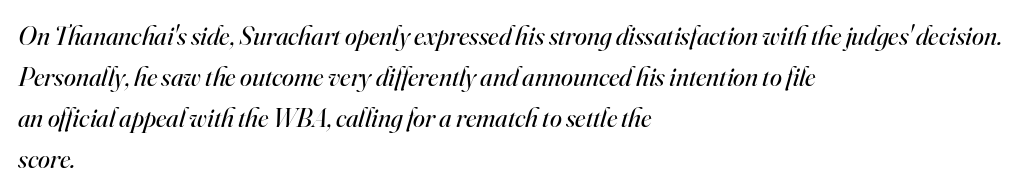
Q: Is the text bold? A: No.
Q: Is the text italic (slanted)? A: Yes, it leans right by about 16 degrees.
Q: Is the text underlined? A: No.
Q: How is the paragraph aligned? A: Left-aligned.
Q: Is the spacing between letters normal or unusually wide? A: Normal.
Q: Is the spacing between lines tight, normal or loose? A: Normal.
